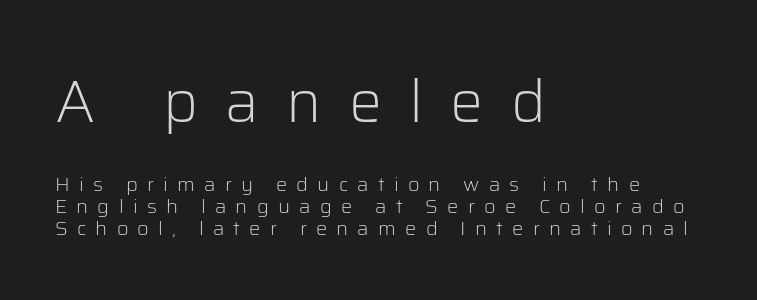
The string is rendered with underlining switched off. This sample uses a sans-serif face. No italicization has been applied; the sample stays upright. Reading down the block, your eye returns to a fixed left position each line. The letterforms sit at book weight or below.
